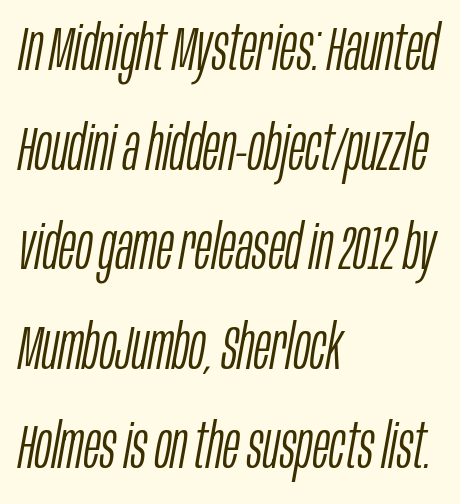
Q: Is the text bold? A: No.
Q: Is the text italic (slanted)? A: Yes, it leans right by about 10 degrees.
Q: Is the text underlined? A: No.
Q: How is the paragraph aligned? A: Left-aligned.
Q: Is the spacing between letters normal or unusually wide? A: Normal.
Q: Is the spacing between lines tight, normal or loose? A: Normal.
Q: Width (condensed, normal, or wide)? A: Condensed.
Q: Stroke contrast? A: Low.
Q: x-height? A: Large.
Q: Monospaced? A: No.
